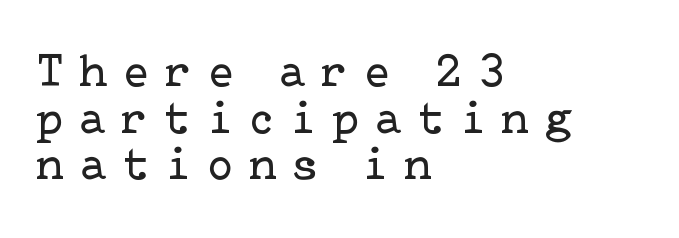
{"serif": "yes", "italic": "no", "bold": "no", "weight": "regular", "width": "normal", "stroke_contrast": "low", "x_height": "medium", "underline": "no", "align": "left", "line_spacing": "tight", "line_spacing_ratio": 0.99, "letter_spacing": "wide", "letter_spacing_em": 0.35, "glyph_px": 47}
